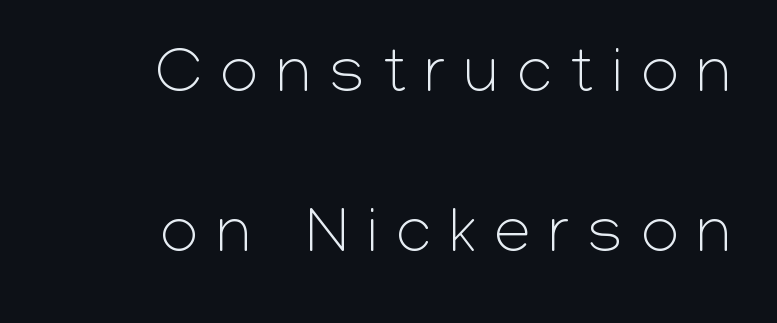
Summary of weight: not heavy and not bold. The text block is weighted toward the right margin, trailing off unevenly leftward. These lines were composed using upright roman letters. Vertical spacing — loose. The foot of each line stays bare and open. Here the glyphs are tracked loosely, breaking word shapes into spaced letters.
